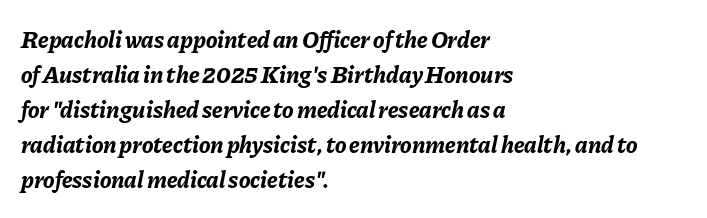
This is heavy type, rendered in bold. Nothing unusual about the tracking: characters are spaced as the font intends. Just letters on the line, the space beneath them empty. Rows of type keep a routine distance in the vertical direction. The setting favours the left margin, as ordinary paragraphs usually do. The typography opts for an oblique posture over an upright one.
